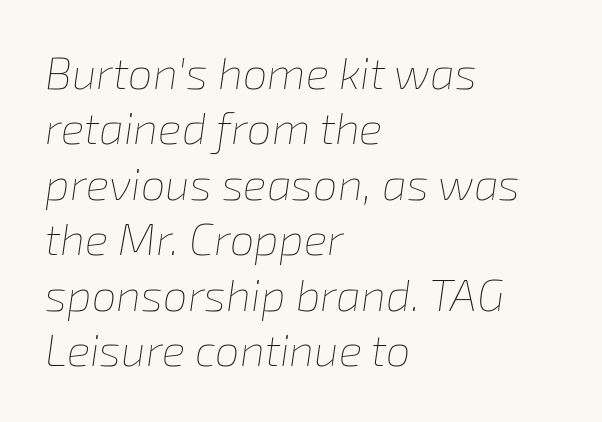
{"italic": "yes", "lean": "right", "slant_degrees": 8, "bold": "no", "weight": "thin", "width": "normal", "stroke_contrast": "low", "x_height": "medium", "monospaced": "no", "underline": "no", "align": "left", "line_spacing": "normal", "line_spacing_ratio": 1.26, "letter_spacing": "normal", "letter_spacing_em": 0.0, "glyph_px": 44}
